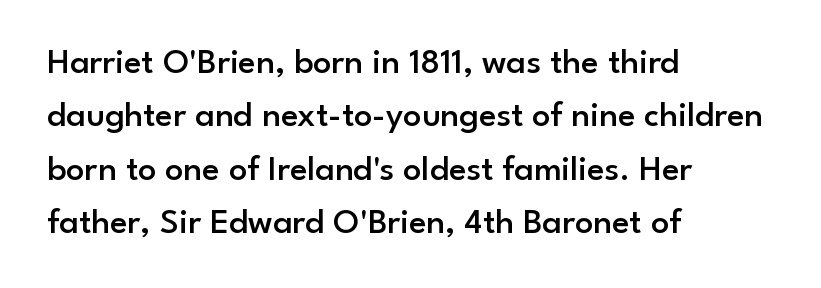
The image shows 36 px semibold sans-serif type, upright; set left-aligned, normal line spacing (1.48x), normal letter spacing, not underlined; low stroke contrast and a small x-height.
